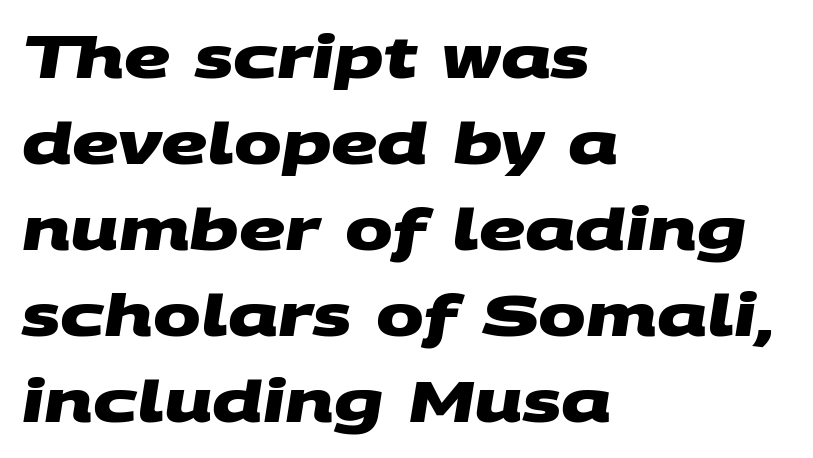
Q: Is the text bold? A: Yes.
Q: Is the typeface a serif or a sans-serif typeface? A: Sans-serif.
Q: Is the text underlined? A: No.
Q: How is the paragraph aligned? A: Left-aligned.
Q: Is the spacing between letters normal or unusually wide? A: Normal.
Q: Is the spacing between lines tight, normal or loose? A: Normal.
Q: Width (condensed, normal, or wide)? A: Wide.
Q: Stroke contrast? A: Medium.
Q: x-height? A: Large.
Q: Monospaced? A: No.
